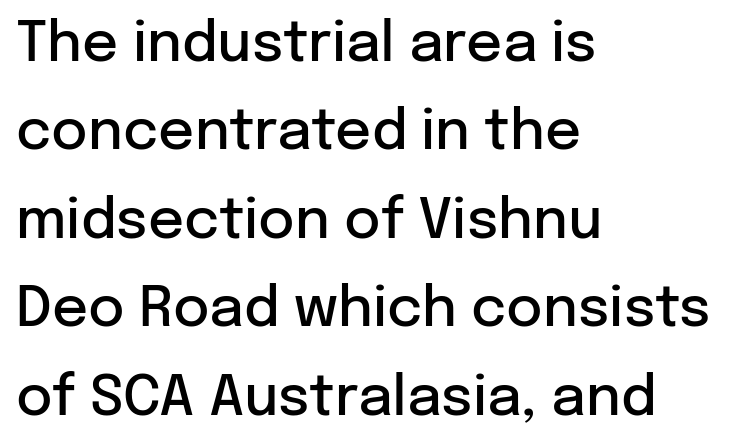
Classification — sans serif. Posture: upright roman. The letterforms sit shoulder to shoulder at normal distance. Varying glyph widths throughout — classic text-font behaviour. Short and long lines alike share a common starting point at left. Nobody drew a line under any word here.
